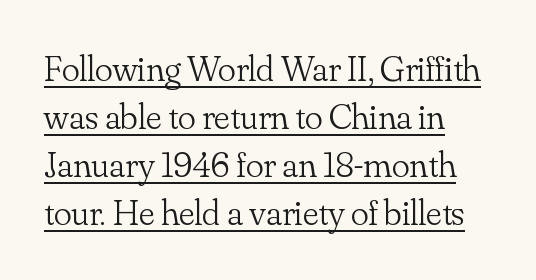
Q: Is the text bold? A: No.
Q: Is the text italic (slanted)? A: No, it is upright.
Q: Is the typeface a serif or a sans-serif typeface? A: Serif.
Q: Is the text underlined? A: Yes.
Q: How is the paragraph aligned? A: Left-aligned.
Q: Is the spacing between letters normal or unusually wide? A: Normal.
Q: Is the spacing between lines tight, normal or loose? A: Normal.
Q: Width (condensed, normal, or wide)? A: Normal.
Q: Stroke contrast? A: Low.
Q: x-height? A: Small.
Q: Monospaced? A: No.
